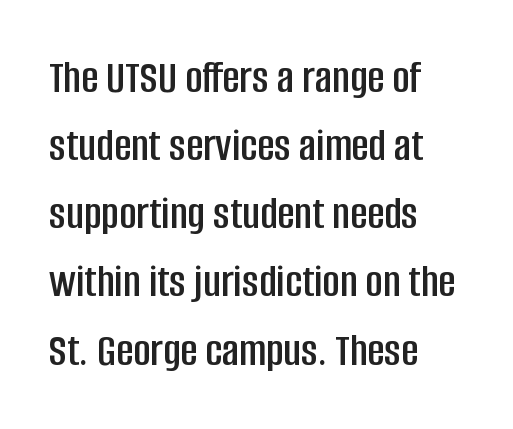
{"serif": "no", "italic": "no", "width": "condensed", "stroke_contrast": "low", "x_height": "large", "monospaced": "no", "underline": "no", "align": "left", "line_spacing": "normal", "line_spacing_ratio": 1.45, "letter_spacing": "normal", "letter_spacing_em": 0.0, "glyph_px": 47}
